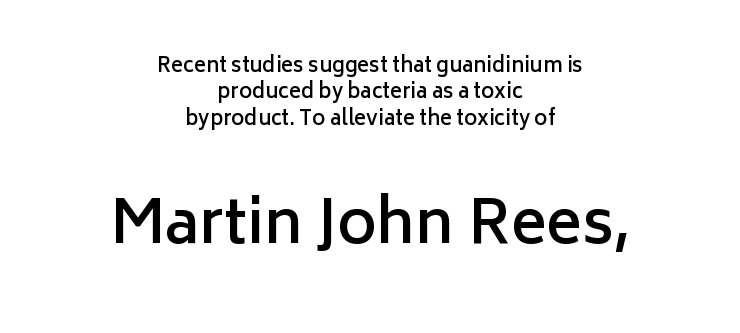
These lines are composed in type without serifs. The rendering positions every line midway between the sides. No extra tracking has been applied to these lines. The designer gave the closing block more size than the opening block. Underlining? Definitely not there.
